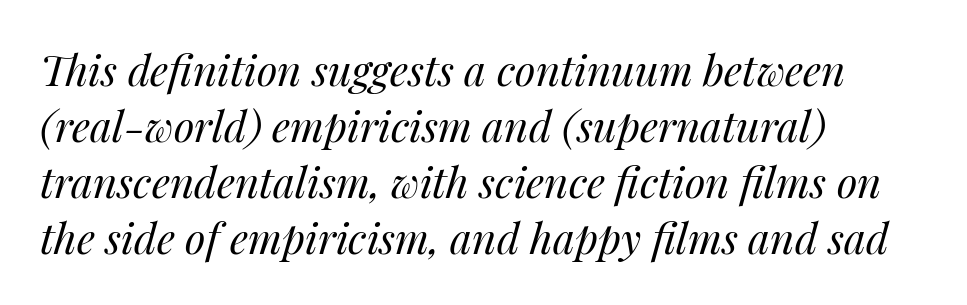
The image shows 42 px regular-weight type, italic (leaning right); set left-aligned, normal line spacing (1.33x), normal letter spacing, not underlined; medium stroke contrast and a medium x-height.
